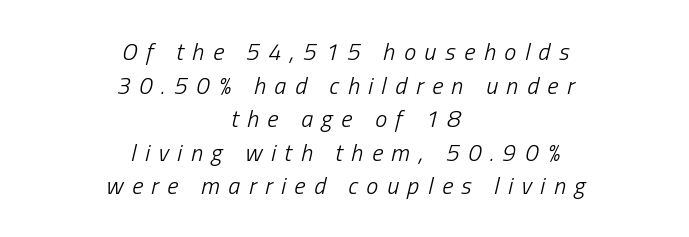
Just letters on the line, the space beneath them empty. Evenly set lines give the paragraph a standard silhouette. This sample uses expanded letter spacing, leaving extra air between glyphs. Observe the lean: these are italic letterforms.
